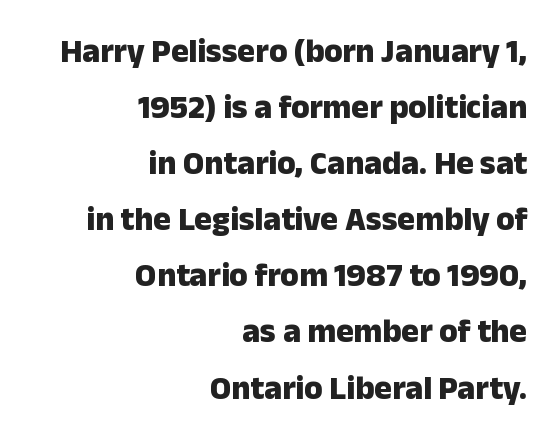
The image shows 33 px heavy sans-serif type, upright; set right-aligned, normal line spacing (1.7x), normal letter spacing, not underlined; low stroke contrast and a medium x-height.
